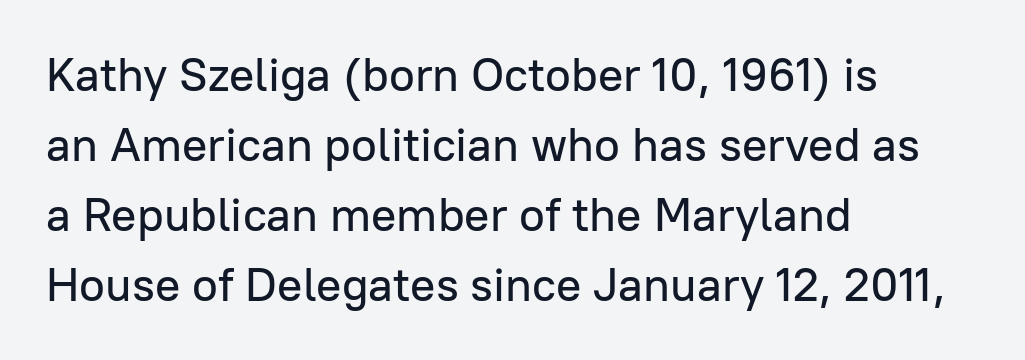
{"serif": "no", "italic": "no", "width": "normal", "stroke_contrast": "low", "x_height": "medium", "monospaced": "no", "underline": "no", "align": "left", "line_spacing": "normal", "line_spacing_ratio": 1.49, "letter_spacing": "normal", "letter_spacing_em": 0.0, "glyph_px": 47}
